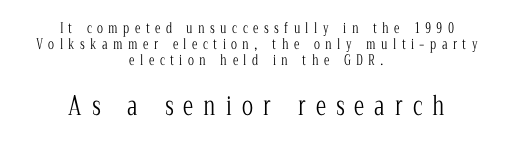
The image shows 26 px text type, upright; set centered, line spacing 1.16x, unusually wide letter spacing (+0.39 em), not underlined; the second (bottom) block is 1.86x larger.
